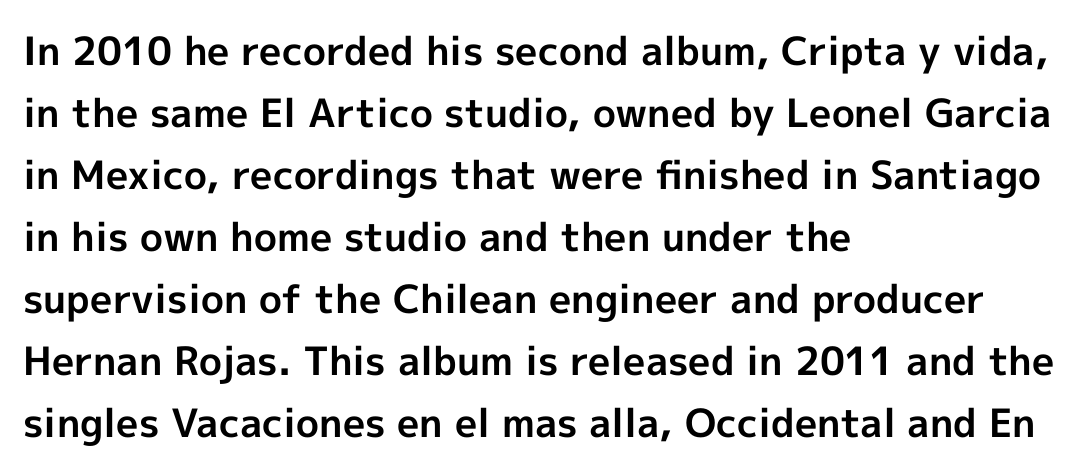
The space beneath each line is pristine and unruled. How heavy is the stroke? Heavy — this is a bold. The typography opts for an upright posture over an oblique one. The face used here is a sans, in the tradition of grotesques and geometrics. The setting favours the left margin, as ordinary paragraphs usually do.
